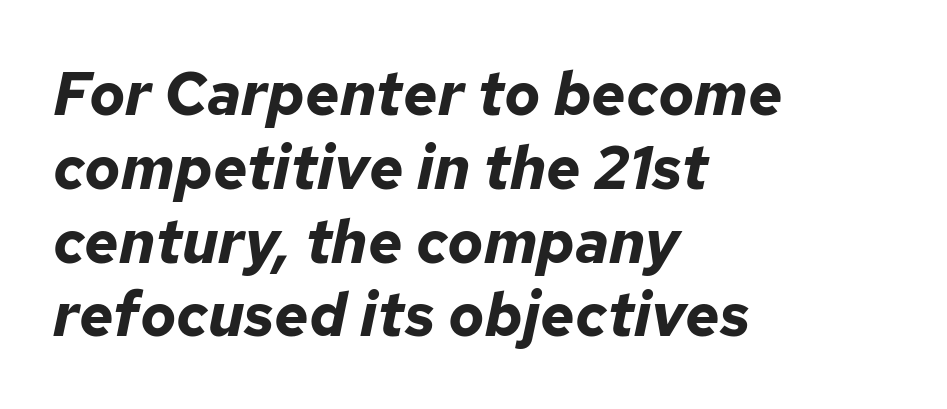
Q: Is the text bold? A: Yes.
Q: Is the text italic (slanted)? A: Yes, it leans right by about 12 degrees.
Q: Is the text underlined? A: No.
Q: How is the paragraph aligned? A: Left-aligned.
Q: Is the spacing between letters normal or unusually wide? A: Normal.
Q: Width (condensed, normal, or wide)? A: Normal.
Q: Stroke contrast? A: Low.
Q: x-height? A: Medium.
Q: Monospaced? A: No.
